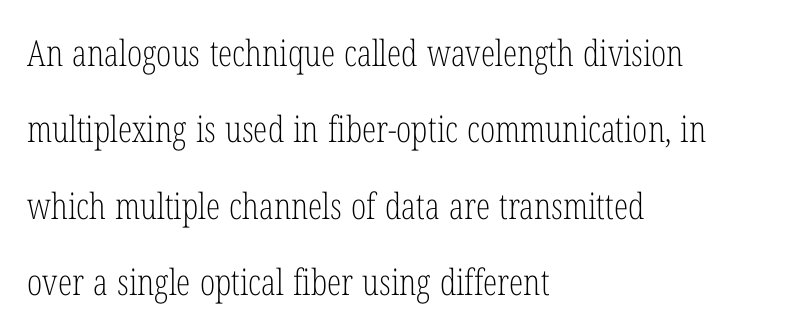
{"serif": "yes", "italic": "no", "bold": "no", "weight": "light", "width": "condensed", "stroke_contrast": "low", "x_height": "medium", "monospaced": "no", "underline": "no", "align": "left", "line_spacing": "loose", "line_spacing_ratio": 2.12, "letter_spacing": "normal", "letter_spacing_em": 0.0, "glyph_px": 36}
